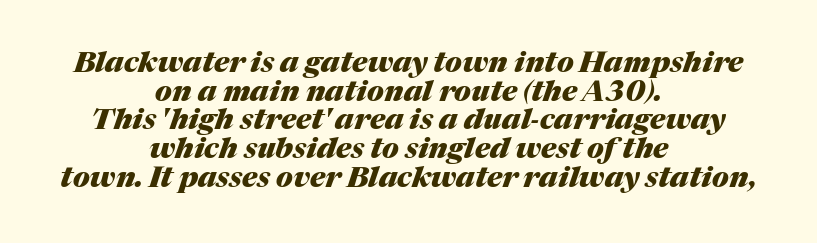
Interline gaps are noticeably narrow in this sample. How heavy is the stroke? Heavy — this is a bold. Type without underlining. The specimen reads as italic at a glance. The lines in this sample share a center point and differ in where they start and stop.
